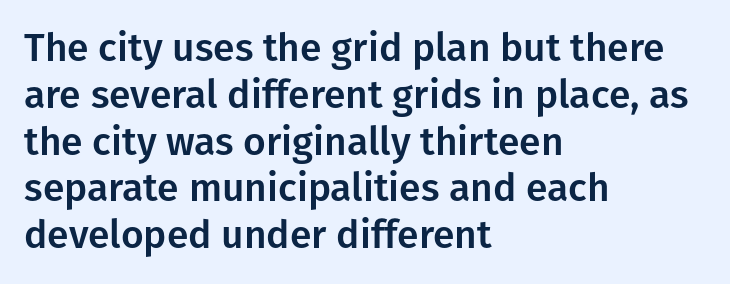
{"serif": "no", "italic": "no", "width": "normal", "stroke_contrast": "low", "x_height": "medium", "monospaced": "no", "underline": "no", "align": "left", "line_spacing_ratio": 1.2, "letter_spacing": "normal", "letter_spacing_em": 0.0, "glyph_px": 39}
